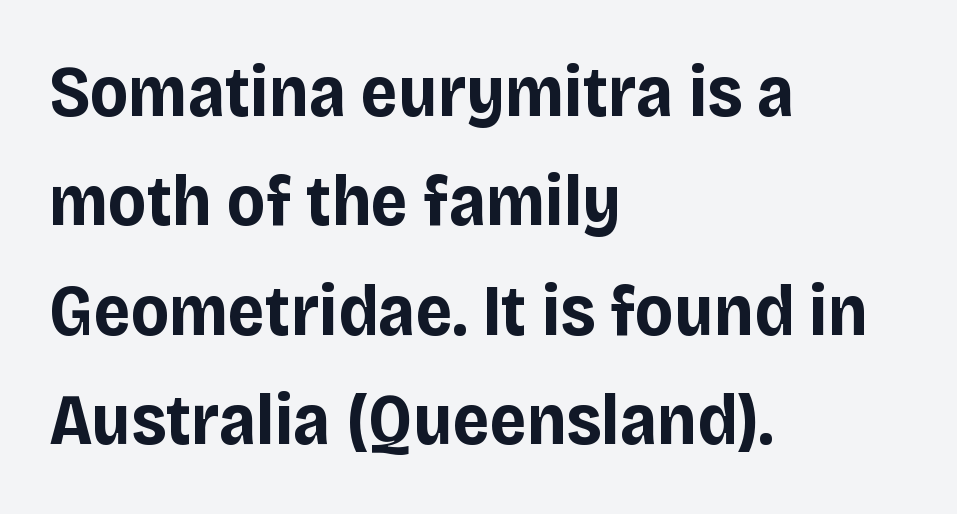
The image shows 72 px bold sans-serif type, upright; set left-aligned, normal line spacing (1.52x), normal letter spacing, not underlined; low stroke contrast and a large x-height.
